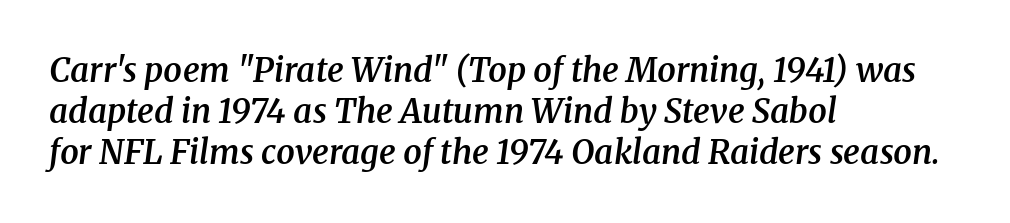
Q: Is the text bold? A: Semi-bold.
Q: Is the text italic (slanted)? A: Yes, it leans right by about 8 degrees.
Q: Is the typeface a serif or a sans-serif typeface? A: Serif.
Q: Is the text underlined? A: No.
Q: How is the paragraph aligned? A: Left-aligned.
Q: Is the spacing between letters normal or unusually wide? A: Normal.
Q: Width (condensed, normal, or wide)? A: Normal.
Q: Stroke contrast? A: Medium.
Q: x-height? A: Medium.
Q: Monospaced? A: No.
